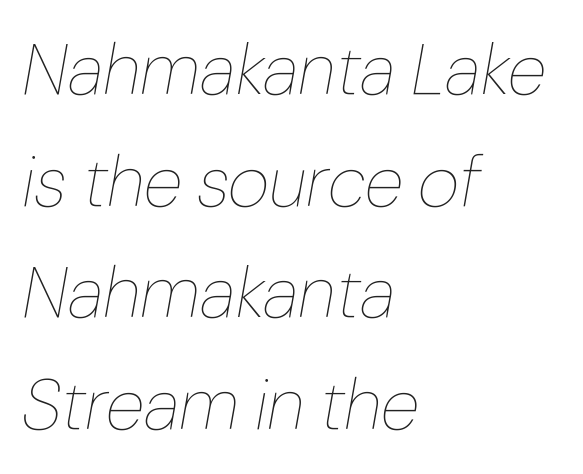
The image shows 72 px thin type, italic (leaning right); set left-aligned, normal line spacing (1.55x), normal letter spacing, not underlined; low stroke contrast and a medium x-height.
